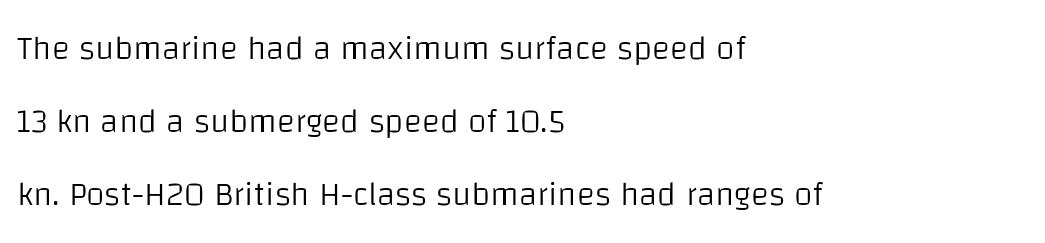
The image shows 34 px light sans-serif type, upright; set left-aligned, loose line spacing (2.14x), normal letter spacing, not underlined; low stroke contrast and a large x-height.
